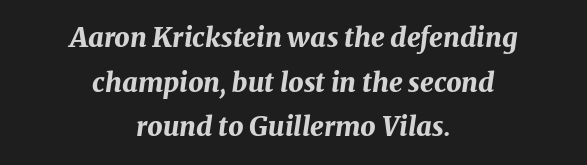
{"italic": "yes", "lean": "right", "slant_degrees": 8, "bold": "yes", "underline": "no", "align": "center", "line_spacing": "normal", "line_spacing_ratio": 1.65, "letter_spacing": "normal", "letter_spacing_em": 0.0, "glyph_px": 27}
